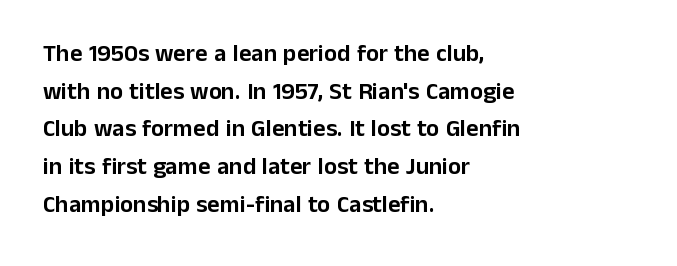
Students, observe: this is what conventionally led text looks like. When letters stand straight like this, we call the style roman or upright. Horizontally, the lines are justified to the leading edge only. The type is set solid horizontally, with unmodified tracking. The baseline area is clear.
